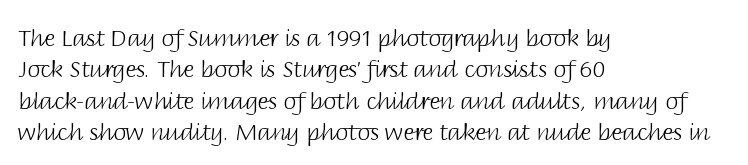
{"italic": "no", "bold": "no", "underline": "no", "align": "left", "line_spacing": "normal", "line_spacing_ratio": 1.36, "letter_spacing": "normal", "letter_spacing_em": 0.0, "glyph_px": 23}
